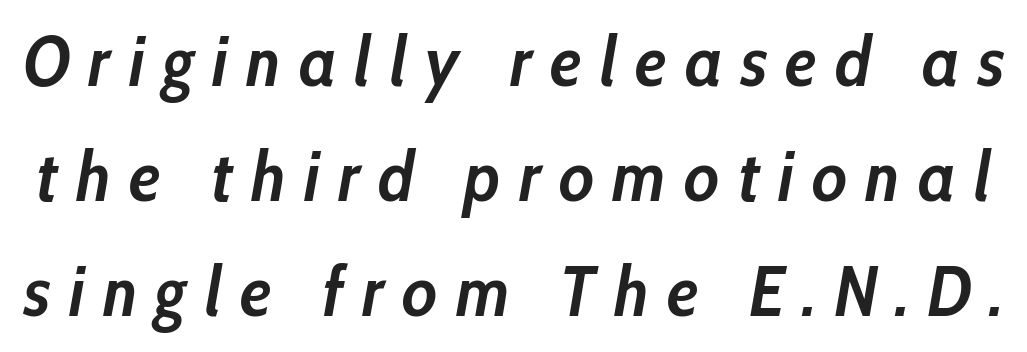
The face used here has the dense, thick strokes of a bold. Is this a fixed-width face? No — the glyphs have proportional, varying widths. Plain, unruled lines of type. Honestly, the letter spacing is so wide it's the main thing you notice. Vertically, the passage feels balanced, rows spaced as you'd expect. Notice how the stems are inclined rather than vertical — that's the hallmark of italics.
